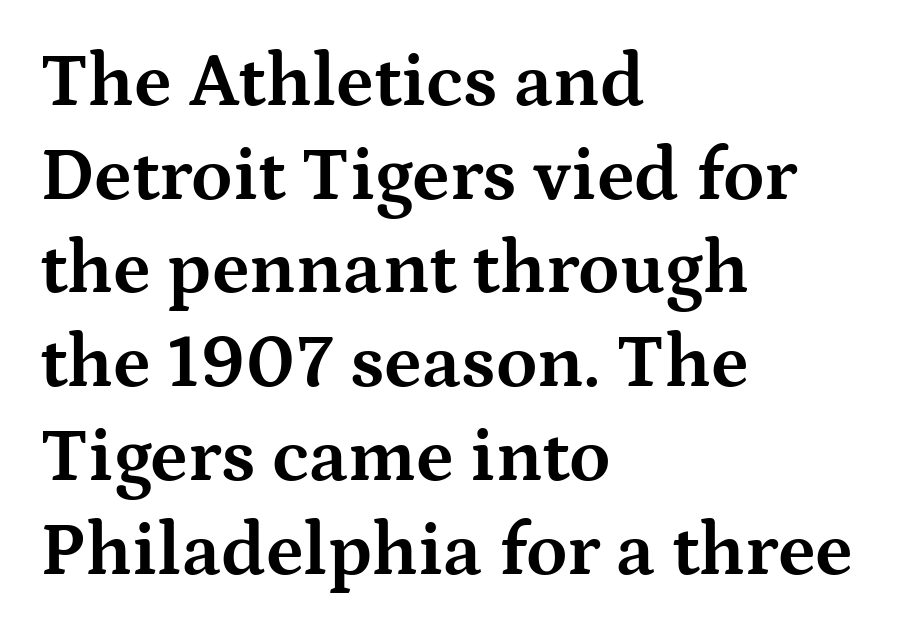
The image shows 75 px bold, wide serif type, upright; set left-aligned, normal line spacing (1.25x), normal letter spacing, not underlined; medium stroke contrast and a medium x-height.
